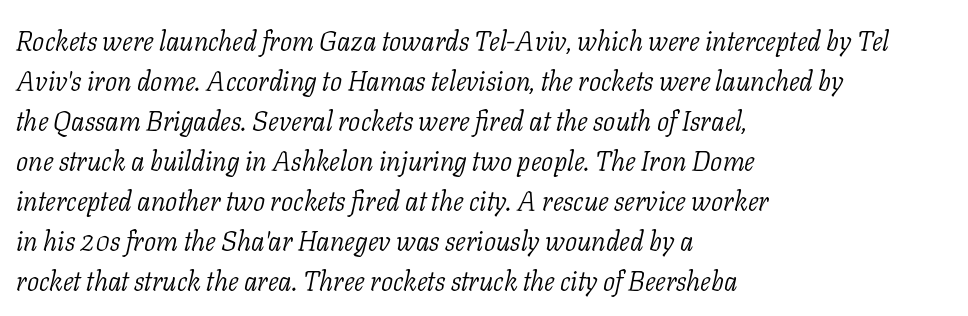
Q: Is the text bold? A: No.
Q: Is the text italic (slanted)? A: Yes, it leans right by about 11 degrees.
Q: Is the text underlined? A: No.
Q: How is the paragraph aligned? A: Left-aligned.
Q: Is the spacing between letters normal or unusually wide? A: Normal.
Q: Is the spacing between lines tight, normal or loose? A: Normal.
